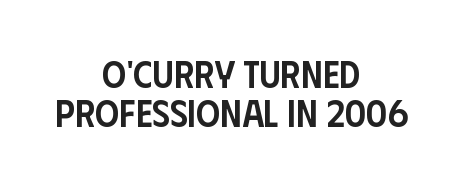
{"serif": "no", "italic": "no", "bold": "semi", "weight": "semibold", "width": "condensed", "stroke_contrast": "low", "x_height": "large", "monospaced": "no", "underline": "no", "align": "center", "line_spacing": "tight", "line_spacing_ratio": 1.02, "letter_spacing": "normal", "letter_spacing_em": 0.0, "glyph_px": 38}
